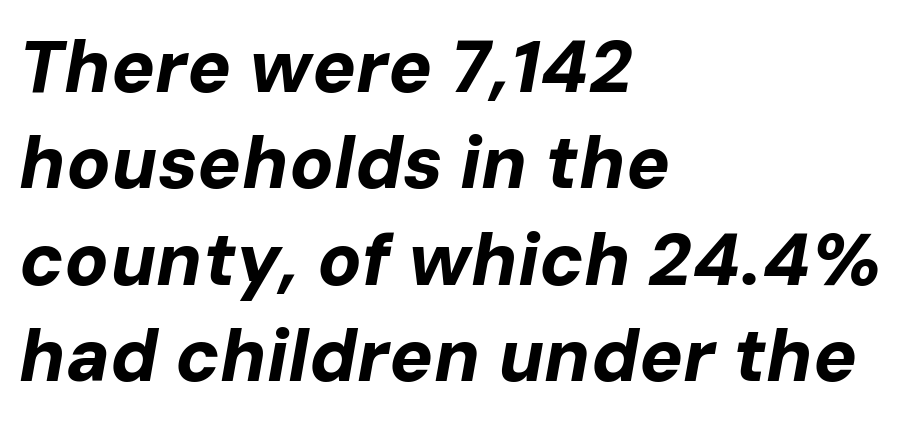
Q: Is the text bold? A: Yes.
Q: Is the text italic (slanted)? A: Yes, it leans right by about 10 degrees.
Q: Is the text underlined? A: No.
Q: How is the paragraph aligned? A: Left-aligned.
Q: Is the spacing between letters normal or unusually wide? A: Normal.
Q: Is the spacing between lines tight, normal or loose? A: Normal.
Q: Width (condensed, normal, or wide)? A: Normal.
Q: Stroke contrast? A: Low.
Q: x-height? A: Medium.
Q: Monospaced? A: No.
